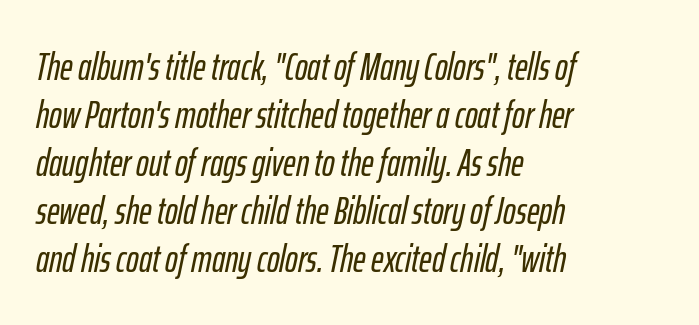
Does the leading feel generous? No, just average. Standard letterfit; no display-style spreading of the glyphs. Honestly, there is no underline to notice here at all. Yep, that's italic — everything's leaning. Note the varied advance widths — an 'i' is clearly narrower than an 'm'.
